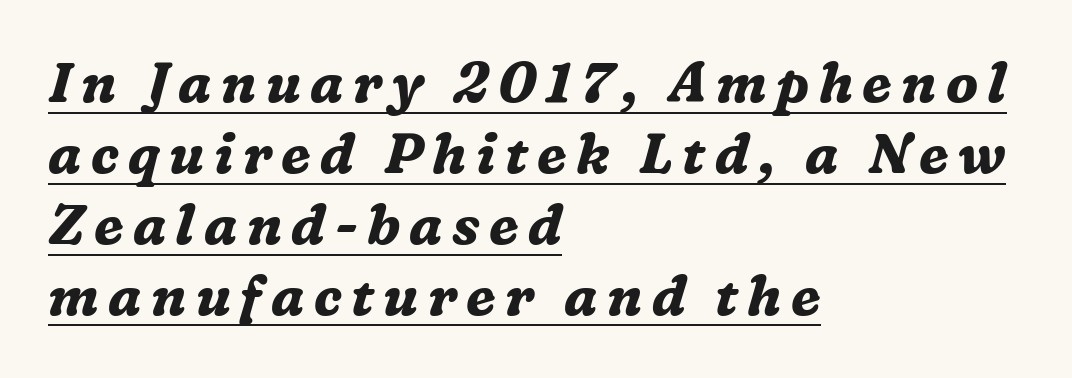
Do the characters align in a grid? No, the font is proportional. Weight: bold. Every row of glyphs begins at an identical x-position on the left. This sample keeps an unexceptional amount of space between lines.
